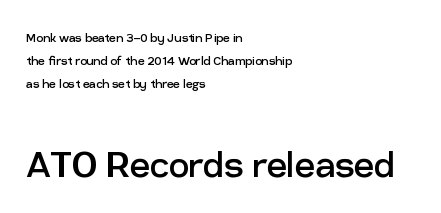
{"serif": "no", "italic": "no", "bold": "no", "weight": "regular", "width": "normal", "stroke_contrast": "low", "x_height": "medium", "monospaced": "no", "underline": "no", "align": "left", "line_spacing": "normal", "line_spacing_ratio": 1.54, "letter_spacing": "normal", "letter_spacing_em": 0.0, "larger_block": "second", "size_ratio": 3.0, "glyph_px": 45}
